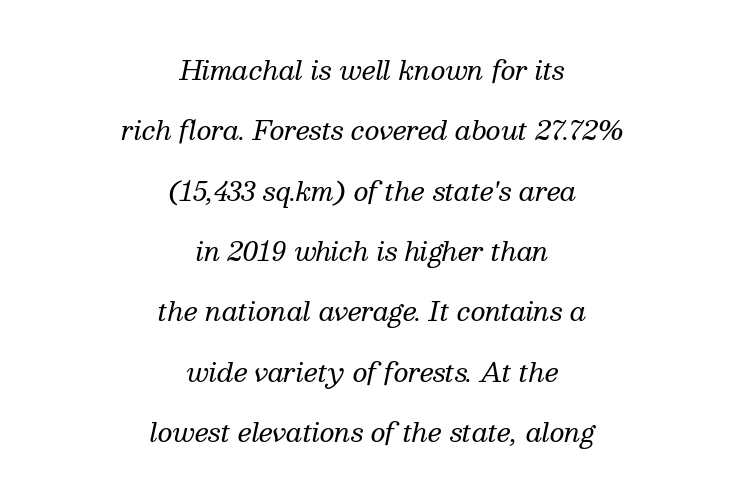
{"italic": "yes", "lean": "right", "slant_degrees": 13, "bold": "no", "underline": "no", "align": "center", "line_spacing": "loose", "line_spacing_ratio": 2.32, "letter_spacing": "normal", "letter_spacing_em": 0.0, "glyph_px": 26}
